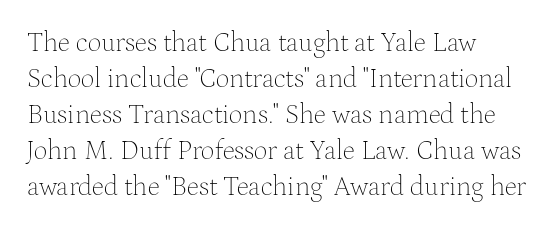
A clean baseline with only descenders dipping below it. The letters stand upright; this is a roman face. The letterforms sit shoulder to shoulder at normal distance. The compositor pushed each line to the left boundary.
